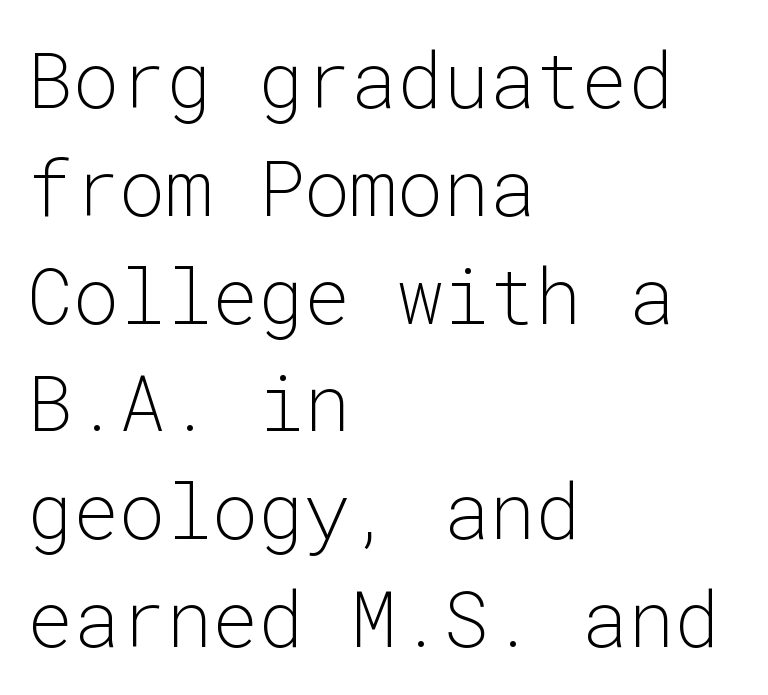
Q: Is the text bold? A: No.
Q: Is the text italic (slanted)? A: No, it is upright.
Q: Is the typeface a serif or a sans-serif typeface? A: Sans-serif.
Q: Is the text underlined? A: No.
Q: How is the paragraph aligned? A: Left-aligned.
Q: Is the spacing between letters normal or unusually wide? A: Normal.
Q: Is the spacing between lines tight, normal or loose? A: Normal.
Q: Width (condensed, normal, or wide)? A: Normal.
Q: Stroke contrast? A: Low.
Q: x-height? A: Medium.
Q: Monospaced? A: Yes.
